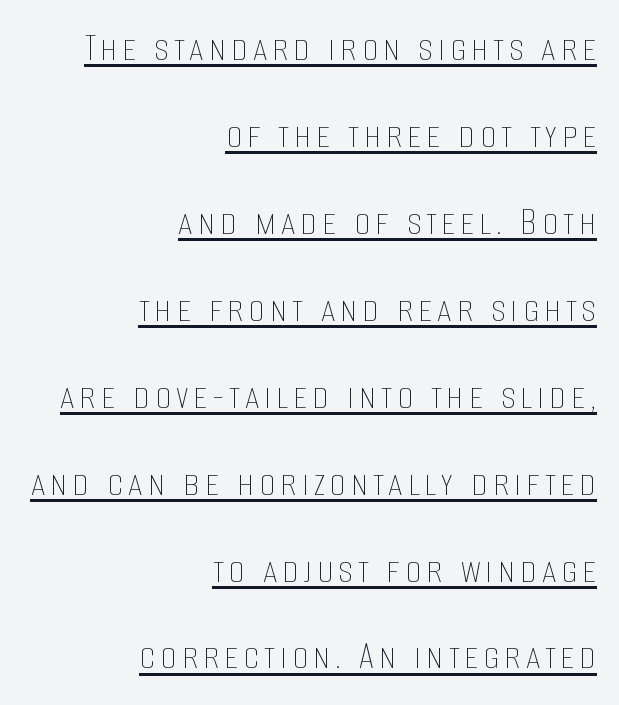
Q: Is the text bold? A: No.
Q: Is the text italic (slanted)? A: No, it is upright.
Q: Is the text underlined? A: Yes.
Q: How is the paragraph aligned? A: Right-aligned.
Q: Is the spacing between lines tight, normal or loose? A: Loose.
Q: Width (condensed, normal, or wide)? A: Condensed.
Q: Stroke contrast? A: Low.
Q: x-height? A: Large.
Q: Monospaced? A: No.
